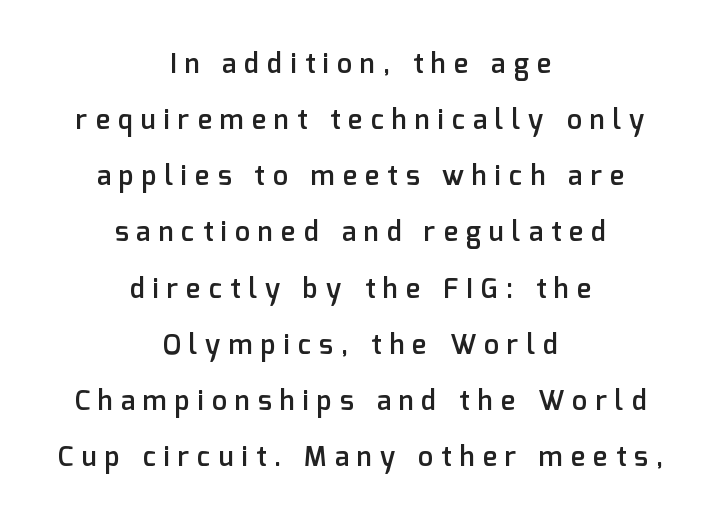
The image shows 27 px text type, upright; set centered, loose line spacing (2.08x), unusually wide letter spacing (+0.3 em), not underlined.
